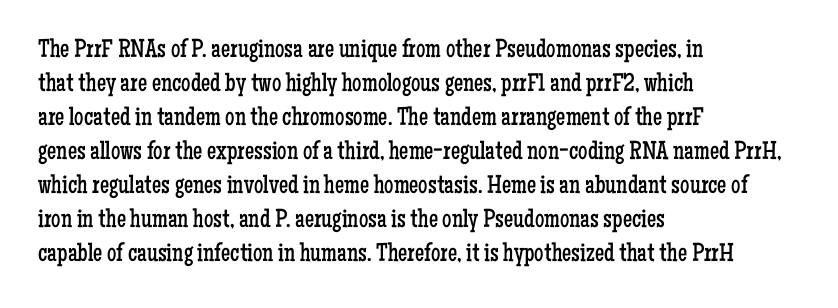
Q: Is the text bold? A: No.
Q: Is the text italic (slanted)? A: No, it is upright.
Q: Is the text underlined? A: No.
Q: How is the paragraph aligned? A: Left-aligned.
Q: Is the spacing between letters normal or unusually wide? A: Normal.
Q: Is the spacing between lines tight, normal or loose? A: Normal.
